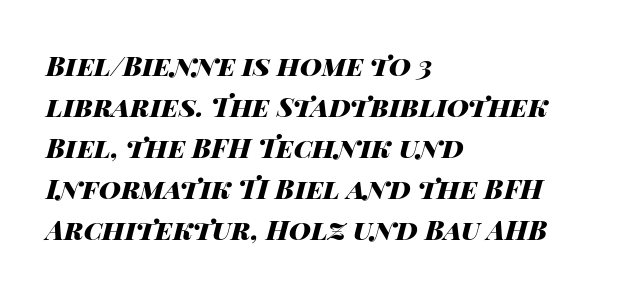
The image shows 27 px bold type, italic (leaning right); set left-aligned, normal line spacing (1.52x), normal letter spacing, not underlined.
